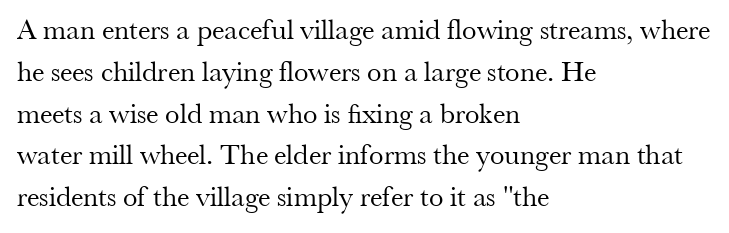
The characters are drawn with everyday or finer stroke widths. The lettering holds an erect, upright posture throughout. Regarding serifs, this sample has them. The passage shown is not underscored anywhere. Vertically, the passage feels balanced, rows spaced as you'd expect.
